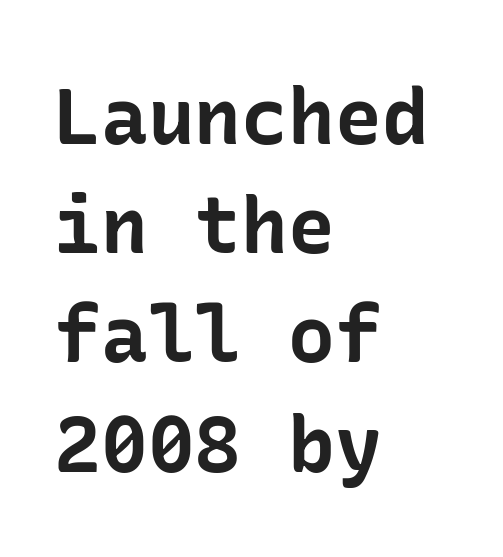
The image shows 78 px bold sans-serif type, upright; set left-aligned, normal line spacing (1.4x), normal letter spacing, not underlined; low stroke contrast and a medium x-height.
